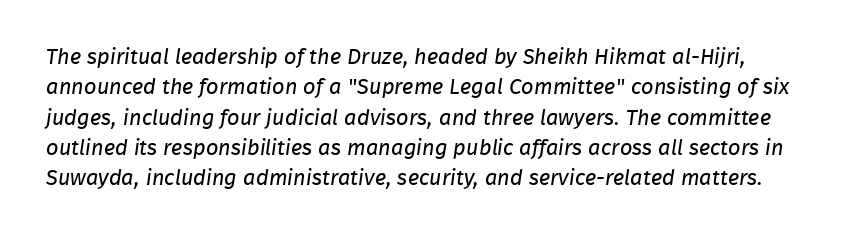
The image shows 22 px text type; set normal line spacing (1.38x), normal letter spacing, not underlined.
